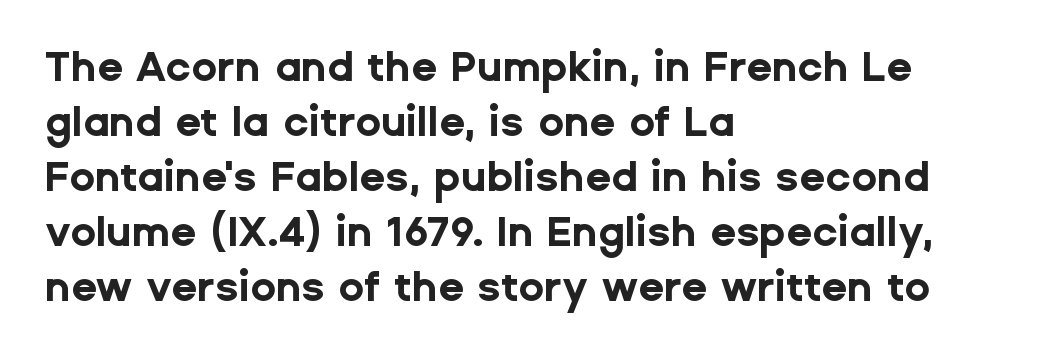
Lines of text with bare space underneath. Note the varied advance widths — an 'i' is clearly narrower than an 'm'. The face used here is rendered with its standard letterfit. The lines are quadded left.
